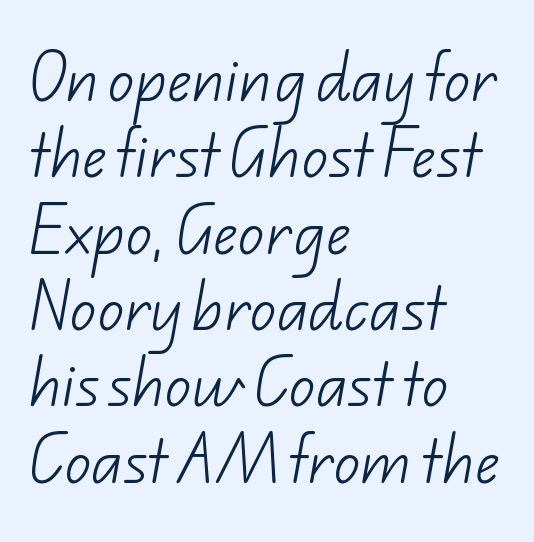
The image shows 53 px light sans-serif type; set left-aligned, normal line spacing (1.44x), normal letter spacing, not underlined; low stroke contrast and a small x-height.
